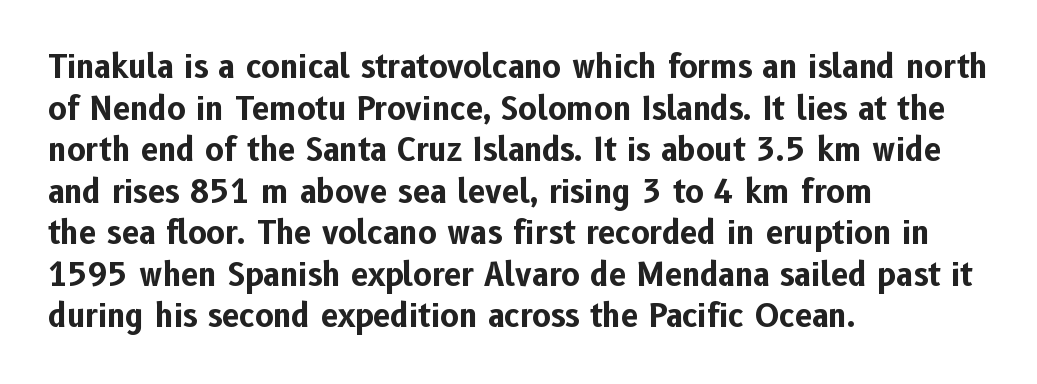
The passage shown is typed in a proportional face where columns would drift. No italicization has been applied; the sample stays upright. The passage shown is typeset with a sans-serif family. Underlining? Definitely not there. Heavy, bold letterforms. Left-aligned paragraph, ragged on the right.
